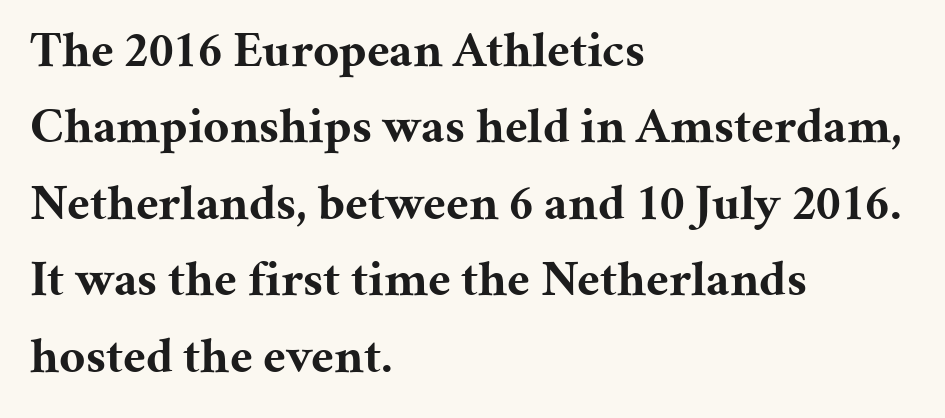
{"serif": "yes", "italic": "no", "bold": "yes", "weight": "bold", "width": "normal", "stroke_contrast": "medium", "x_height": "medium", "monospaced": "no", "underline": "no", "align": "left", "line_spacing": "normal", "line_spacing_ratio": 1.5, "letter_spacing": "normal", "letter_spacing_em": 0.0, "glyph_px": 51}
